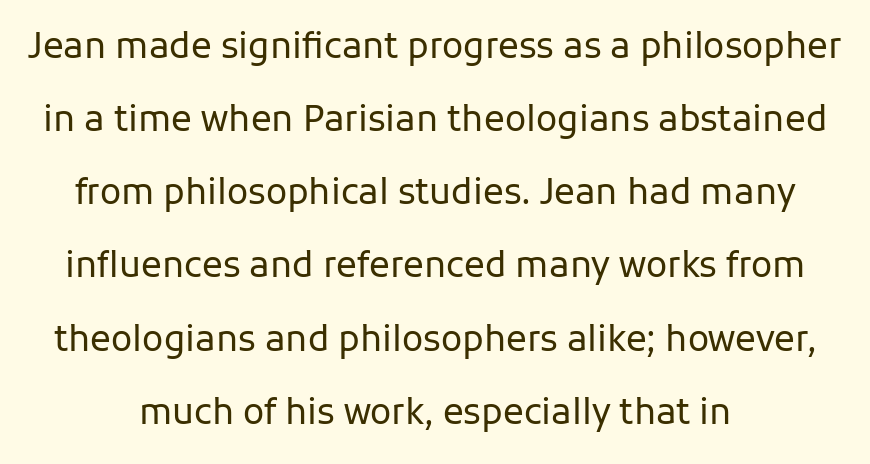
Q: Is the text bold? A: No.
Q: Is the text italic (slanted)? A: No, it is upright.
Q: Is the typeface a serif or a sans-serif typeface? A: Sans-serif.
Q: Is the text underlined? A: No.
Q: How is the paragraph aligned? A: Centered.
Q: Is the spacing between letters normal or unusually wide? A: Normal.
Q: Is the spacing between lines tight, normal or loose? A: Loose.
Q: Width (condensed, normal, or wide)? A: Normal.
Q: Stroke contrast? A: Low.
Q: x-height? A: Medium.
Q: Monospaced? A: No.
